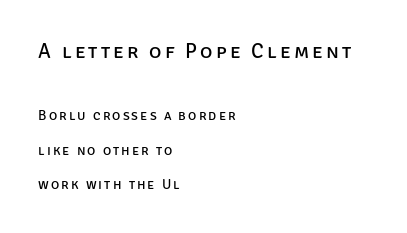
The image shows 21 px text type, upright; set left-aligned, loose line spacing (2.46x), not underlined; the first (top) block is 1.5x larger.
